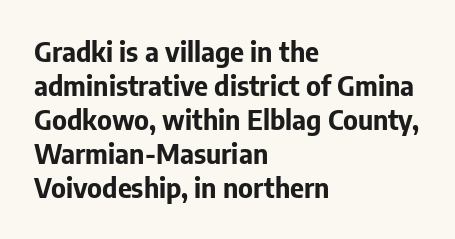
Does the weight exceed regular? Yes, all the way to bold. Short note: letters normally spaced. The space beneath each line is pristine and unruled. The typesetter chose a ragged-right arrangement here. Posture: vertical. The passage shown stacks its lines at a standard gap.
